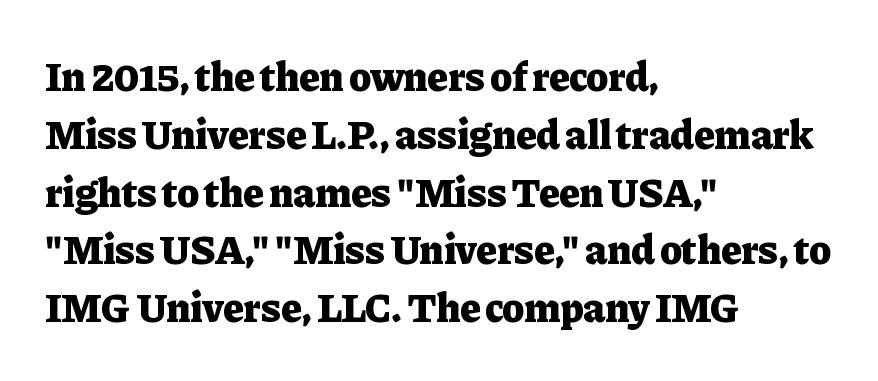
The image shows 41 px heavy serif type, upright; set left-aligned, normal line spacing (1.41x), normal letter spacing, not underlined; low stroke contrast and a medium x-height.
